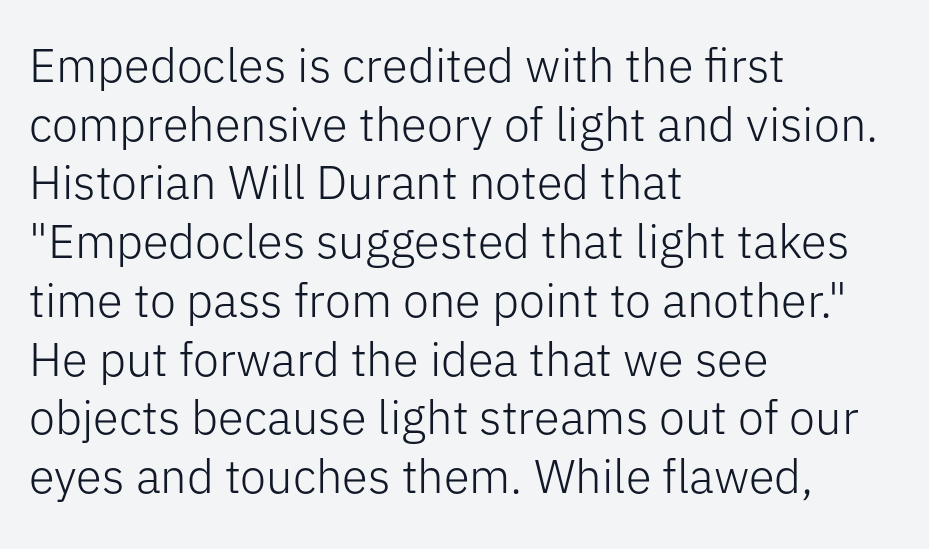
The image shows 47 px light sans-serif type, upright; set left-aligned, normal line spacing (1.25x), normal letter spacing, not underlined; low stroke contrast and a medium x-height.
